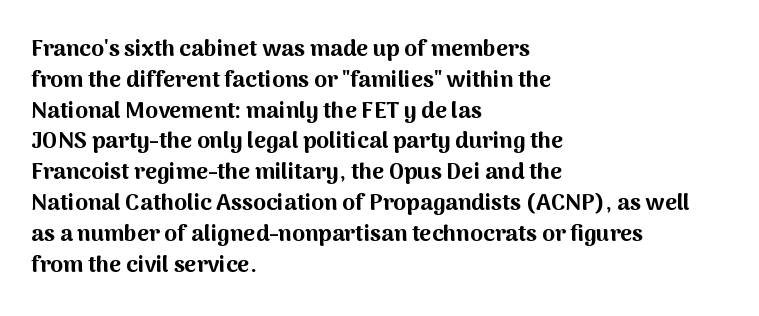
{"italic": "no", "bold": "yes", "underline": "no", "align": "left", "line_spacing": "normal", "line_spacing_ratio": 1.34, "letter_spacing": "normal", "letter_spacing_em": 0.0, "glyph_px": 23}
